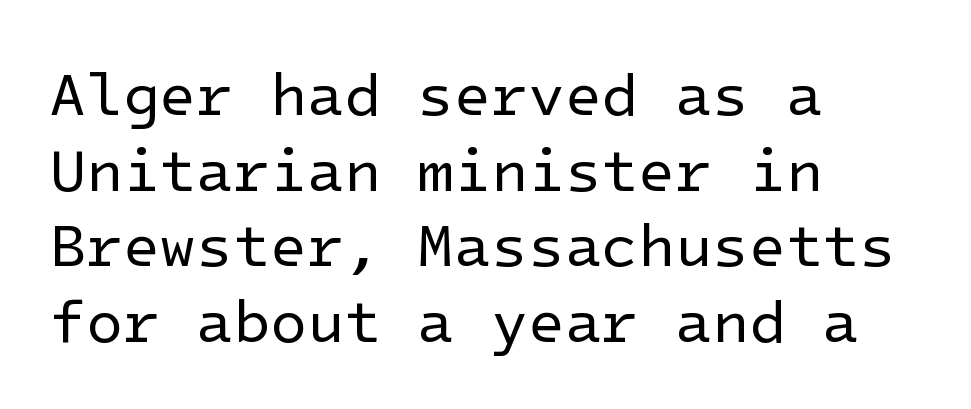
Q: Is the text bold? A: No.
Q: Is the text italic (slanted)? A: No, it is upright.
Q: Is the typeface a serif or a sans-serif typeface? A: Sans-serif.
Q: Is the text underlined? A: No.
Q: How is the paragraph aligned? A: Left-aligned.
Q: Is the spacing between letters normal or unusually wide? A: Normal.
Q: Is the spacing between lines tight, normal or loose? A: Normal.
Q: Width (condensed, normal, or wide)? A: Normal.
Q: Stroke contrast? A: Low.
Q: x-height? A: Medium.
